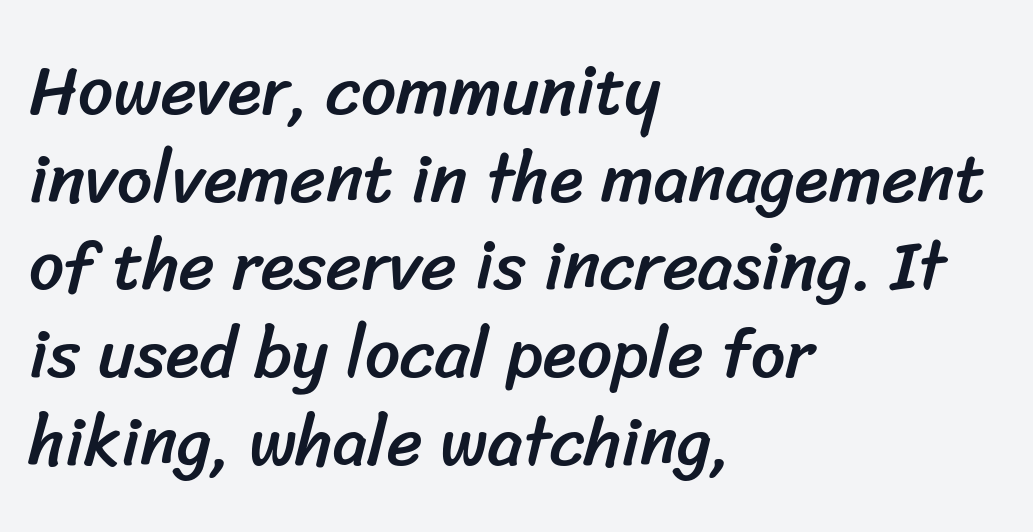
Q: Is the typeface a serif or a sans-serif typeface? A: Sans-serif.
Q: Is the text underlined? A: No.
Q: How is the paragraph aligned? A: Left-aligned.
Q: Is the spacing between letters normal or unusually wide? A: Normal.
Q: Is the spacing between lines tight, normal or loose? A: Normal.
Q: Width (condensed, normal, or wide)? A: Normal.
Q: Stroke contrast? A: Low.
Q: x-height? A: Medium.
Q: Monospaced? A: No.
